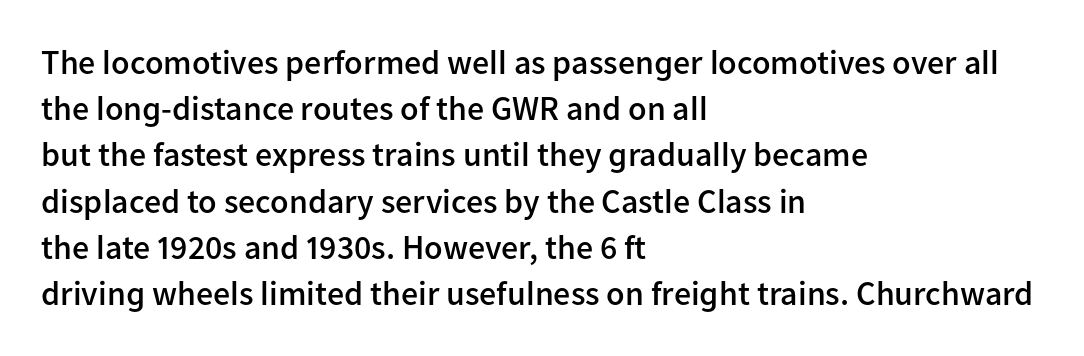
Q: Is the text bold? A: Semi-bold.
Q: Is the text italic (slanted)? A: No, it is upright.
Q: Is the typeface a serif or a sans-serif typeface? A: Sans-serif.
Q: Is the text underlined? A: No.
Q: How is the paragraph aligned? A: Left-aligned.
Q: Is the spacing between letters normal or unusually wide? A: Normal.
Q: Is the spacing between lines tight, normal or loose? A: Normal.
Q: Width (condensed, normal, or wide)? A: Normal.
Q: Stroke contrast? A: Low.
Q: x-height? A: Medium.
Q: Monospaced? A: No.
